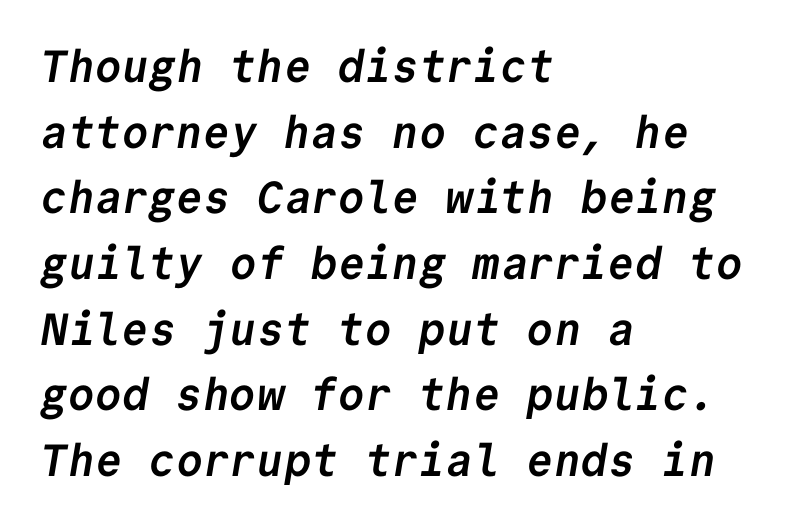
Q: Is the text bold? A: Yes.
Q: Is the typeface a serif or a sans-serif typeface? A: Sans-serif.
Q: Is the text underlined? A: No.
Q: How is the paragraph aligned? A: Left-aligned.
Q: Is the spacing between letters normal or unusually wide? A: Normal.
Q: Is the spacing between lines tight, normal or loose? A: Normal.
Q: Width (condensed, normal, or wide)? A: Normal.
Q: Stroke contrast? A: Low.
Q: x-height? A: Medium.
Q: Monospaced? A: Yes.
